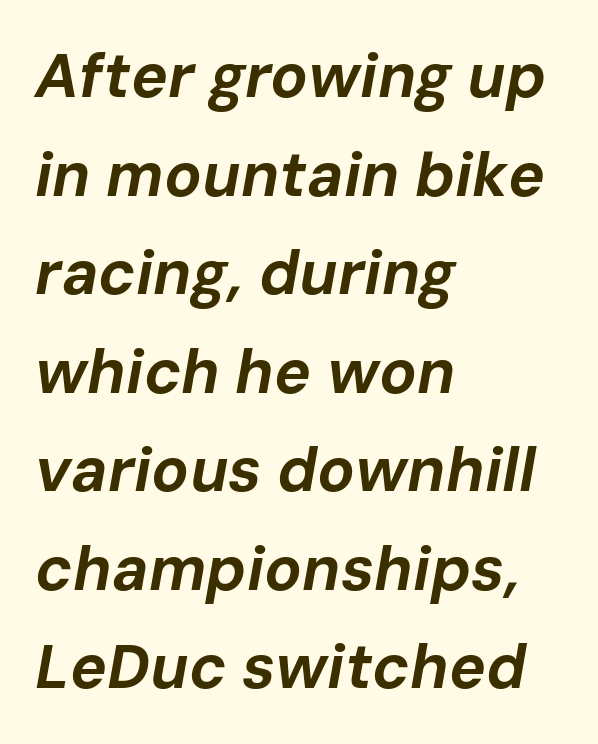
{"italic": "yes", "lean": "right", "slant_degrees": 10, "bold": "yes", "weight": "bold", "width": "normal", "stroke_contrast": "low", "x_height": "medium", "monospaced": "no", "underline": "no", "align": "left", "line_spacing": "normal", "line_spacing_ratio": 1.59, "letter_spacing": "normal", "letter_spacing_em": 0.0, "glyph_px": 62}
